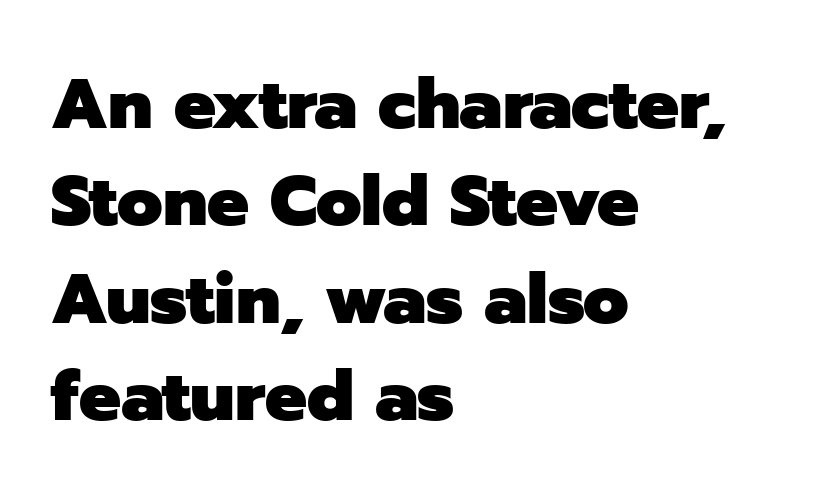
The image shows 70 px heavy sans-serif type, upright; set left-aligned, normal line spacing (1.39x), normal letter spacing, not underlined; low stroke contrast and a medium x-height.
